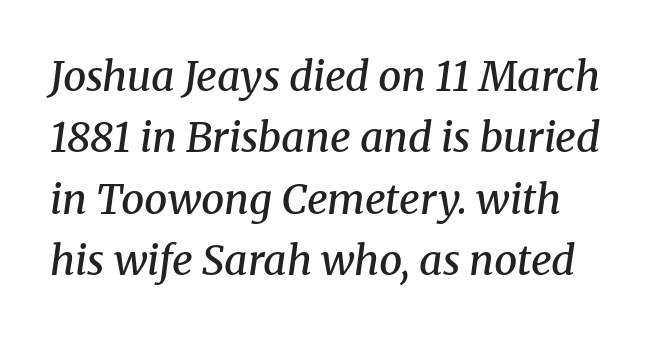
The image shows 41 px semibold serif type, italic (leaning right); set normal line spacing (1.5x), normal letter spacing, not underlined; medium stroke contrast and a medium x-height.
